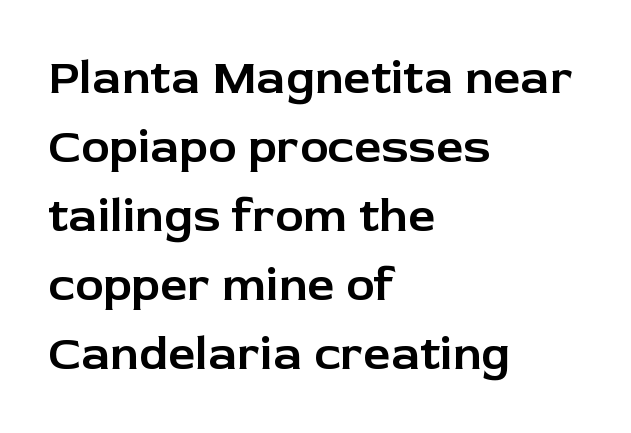
The image shows 48 px sans-serif type, upright; set left-aligned, normal line spacing (1.44x), normal letter spacing, not underlined; low stroke contrast and a medium x-height.
